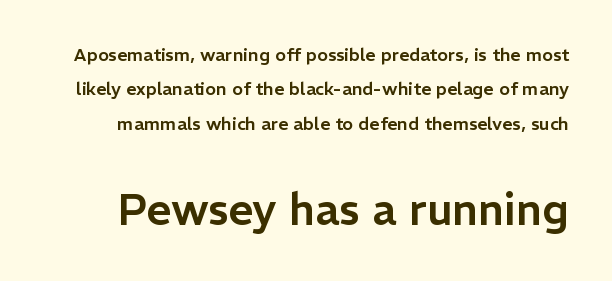
Q: Is the text italic (slanted)? A: No, it is upright.
Q: Is the typeface a serif or a sans-serif typeface? A: Sans-serif.
Q: Is the text underlined? A: No.
Q: Is the spacing between letters normal or unusually wide? A: Normal.
Q: Is the spacing between lines tight, normal or loose? A: Loose.
Q: Which block of text is set in a larger size, the first (top) or the second (bottom)? A: The second (bottom) one.
Q: Width (condensed, normal, or wide)? A: Normal.
Q: Stroke contrast? A: Low.
Q: x-height? A: Medium.
Q: Monospaced? A: No.
